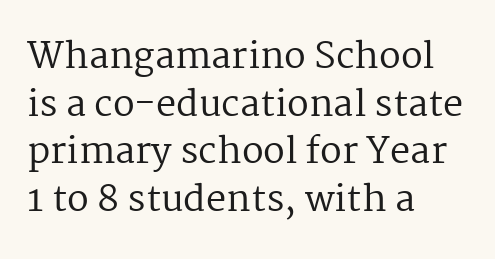
The letters stand upright; this is a roman face. The passage shown stacks its lines at a standard gap. Underline: absent. The typesetting does not lean heavy: it is not bold. Honestly, the letter spacing is just normal — you wouldn't notice it.
